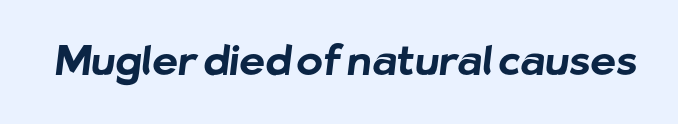
Typographic density is high because the face is bold. These lines are composed in type without serifs. Here the designer chose a conventional face with non-uniform glyph widths. The space directly below the letters is spotless.
